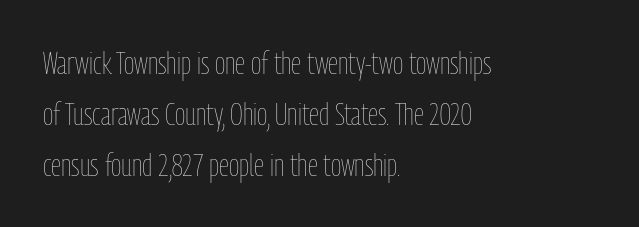
Q: Is the text bold? A: No.
Q: Is the text italic (slanted)? A: No, it is upright.
Q: Is the text underlined? A: No.
Q: How is the paragraph aligned? A: Left-aligned.
Q: Is the spacing between letters normal or unusually wide? A: Normal.
Q: Is the spacing between lines tight, normal or loose? A: Normal.
Q: Width (condensed, normal, or wide)? A: Condensed.
Q: Stroke contrast? A: Low.
Q: x-height? A: Medium.
Q: Monospaced? A: No.
